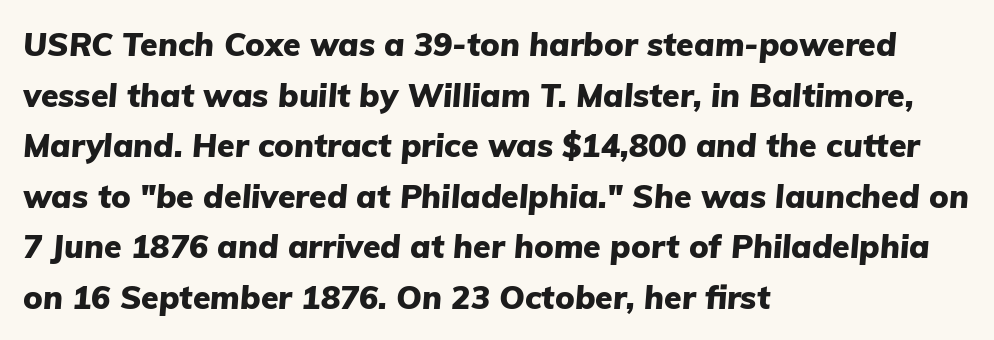
Honestly, there is no underline to notice here at all. The lettering tilts uniformly, giving the passage an italic look. The sample has been set heavy, in full bold. Each line starts at the same left margin while the right side varies.
